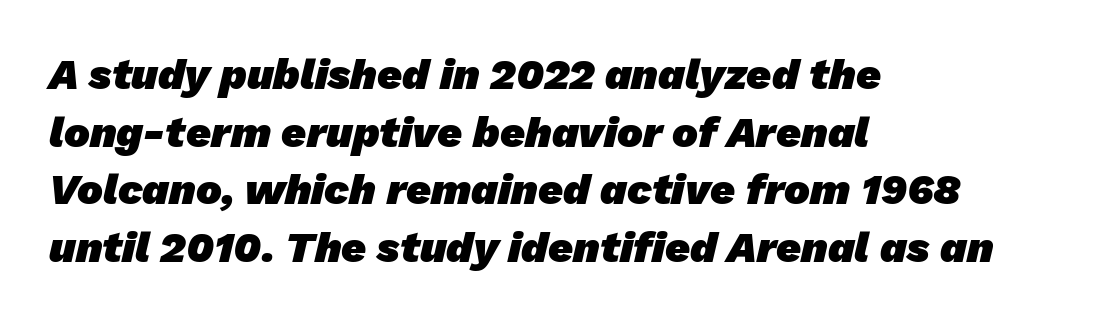
Q: Is the text bold? A: Yes.
Q: Is the typeface a serif or a sans-serif typeface? A: Sans-serif.
Q: Is the text underlined? A: No.
Q: How is the paragraph aligned? A: Left-aligned.
Q: Is the spacing between letters normal or unusually wide? A: Normal.
Q: Is the spacing between lines tight, normal or loose? A: Normal.
Q: Width (condensed, normal, or wide)? A: Normal.
Q: Stroke contrast? A: Low.
Q: x-height? A: Medium.
Q: Monospaced? A: No.
